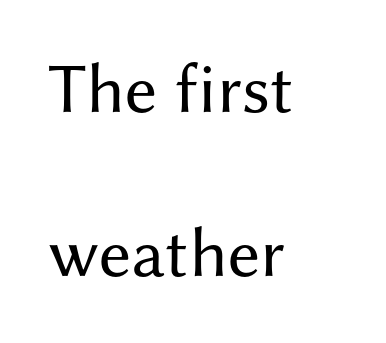
The image shows 71 px regular-weight sans-serif type, upright; set left-aligned, loose line spacing (2.31x), normal letter spacing, not underlined; medium stroke contrast and a medium x-height.
